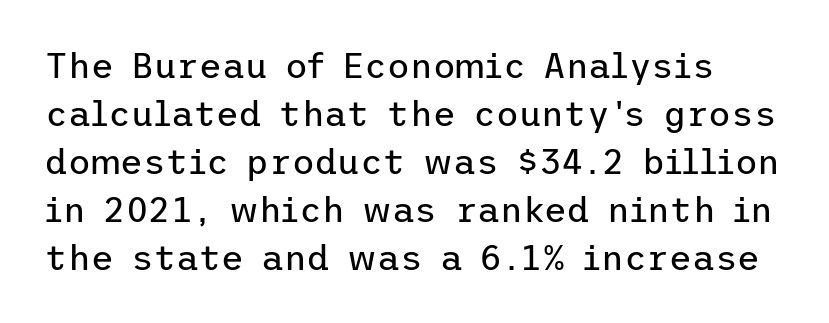
The image shows 35 px regular-weight sans-serif type, upright; set normal line spacing (1.37x), normal letter spacing, not underlined; low stroke contrast and a medium x-height.
